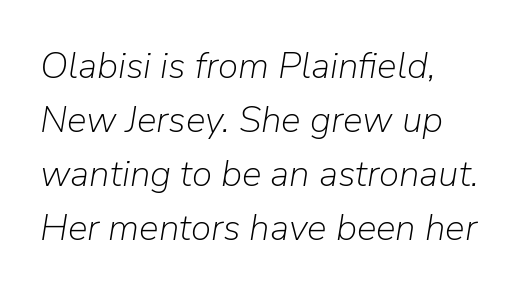
Q: Is the text bold? A: No.
Q: Is the text italic (slanted)? A: Yes, it leans right by about 9 degrees.
Q: Is the text underlined? A: No.
Q: How is the paragraph aligned? A: Left-aligned.
Q: Is the spacing between letters normal or unusually wide? A: Normal.
Q: Is the spacing between lines tight, normal or loose? A: Normal.
Q: Width (condensed, normal, or wide)? A: Normal.
Q: Stroke contrast? A: Low.
Q: x-height? A: Medium.
Q: Monospaced? A: No.
